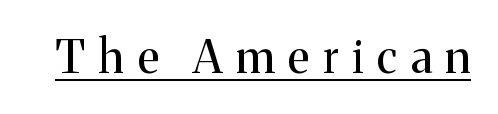
{"serif": "yes", "italic": "no", "bold": "no", "weight": "regular", "width": "normal", "stroke_contrast": "medium", "x_height": "medium", "monospaced": "no", "underline": "yes", "letter_spacing": "wide", "letter_spacing_em": 0.31, "glyph_px": 45}
